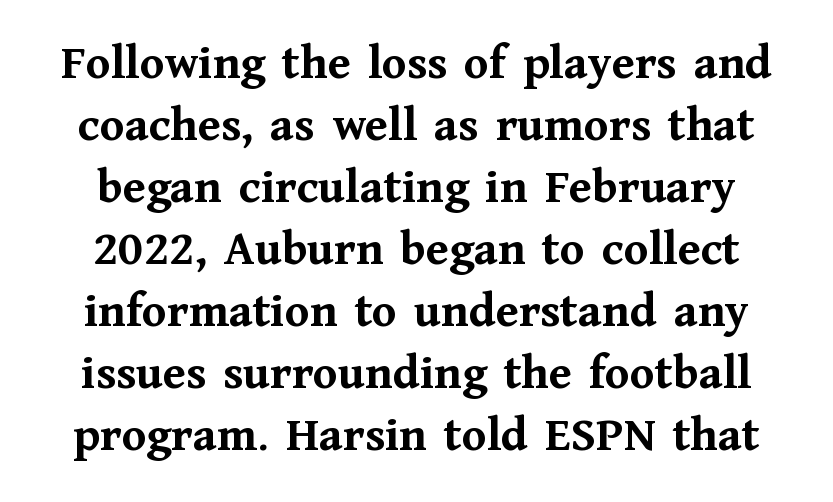
Nobody drew a line under any word here. Varying glyph widths throughout — classic text-font behaviour. These words are printed bold, with thick strokes throughout. Quick note: not italic, upright. Letter spacing: default.
